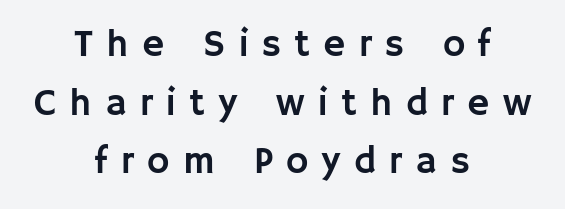
The image shows 38 px sans-serif type, upright; set centered, normal line spacing (1.54x), unusually wide letter spacing (+0.35 em), not underlined; low stroke contrast and a large x-height.
